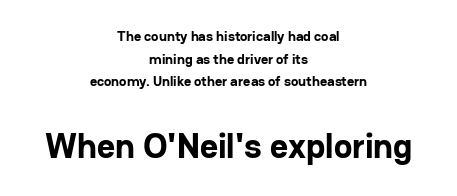
{"serif": "no", "italic": "no", "bold": "yes", "weight": "bold", "width": "normal", "stroke_contrast": "low", "x_height": "medium", "monospaced": "no", "underline": "no", "align": "center", "line_spacing": "normal", "line_spacing_ratio": 1.61, "letter_spacing": "normal", "letter_spacing_em": 0.0, "larger_block": "second", "size_ratio": 2.5, "glyph_px": 35}
